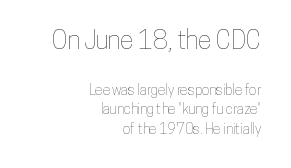
Q: Is the text italic (slanted)? A: No, it is upright.
Q: Is the text underlined? A: No.
Q: How is the paragraph aligned? A: Right-aligned.
Q: Is the spacing between letters normal or unusually wide? A: Normal.
Q: Is the spacing between lines tight, normal or loose? A: Normal.
Q: Which block of text is set in a larger size, the first (top) or the second (bottom)? A: The first (top) one.
